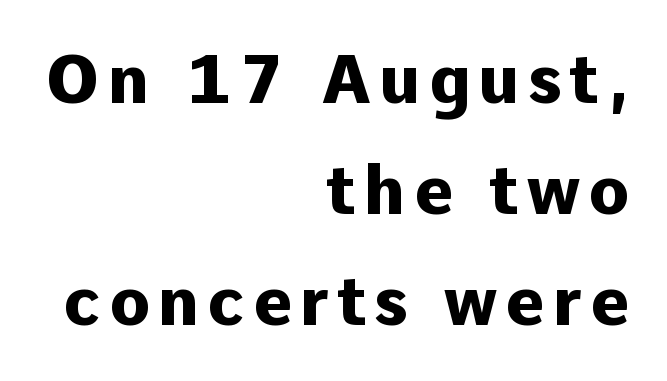
The image shows 67 px heavy sans-serif type, upright; set right-aligned, normal line spacing (1.66x), not underlined; low stroke contrast and a medium x-height.
